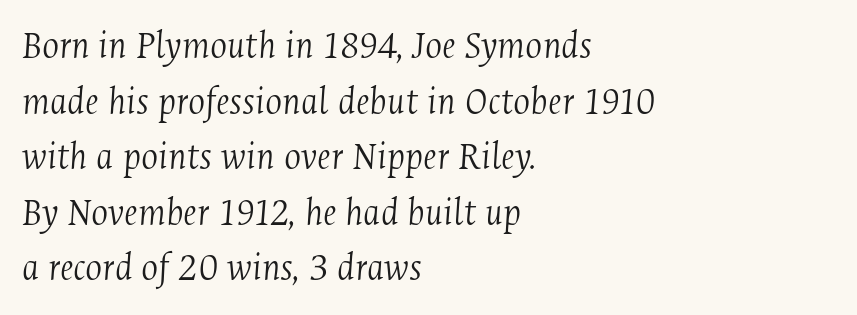
{"serif": "yes", "italic": "yes", "lean": "right", "slant_degrees": 4, "bold": "no", "weight": "light", "width": "condensed", "stroke_contrast": "medium", "x_height": "medium", "monospaced": "no", "underline": "no", "align": "left", "line_spacing": "normal", "line_spacing_ratio": 1.39, "letter_spacing": "normal", "letter_spacing_em": 0.0, "glyph_px": 40}
